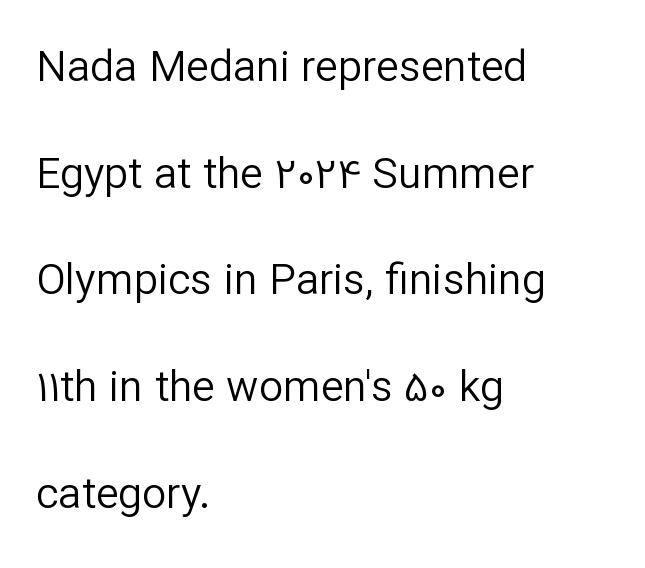
{"serif": "no", "italic": "no", "bold": "no", "weight": "regular", "width": "normal", "stroke_contrast": "low", "x_height": "medium", "monospaced": "no", "underline": "no", "align": "left", "line_spacing": "loose", "line_spacing_ratio": 2.48, "letter_spacing": "normal", "letter_spacing_em": 0.0, "glyph_px": 43}
